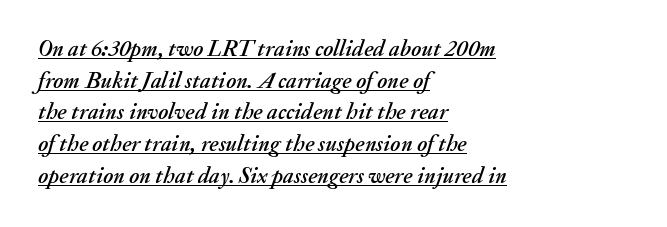
Q: Is the text italic (slanted)? A: Yes, it leans right by about 20 degrees.
Q: Is the text underlined? A: Yes.
Q: How is the paragraph aligned? A: Left-aligned.
Q: Is the spacing between letters normal or unusually wide? A: Normal.
Q: Is the spacing between lines tight, normal or loose? A: Normal.
